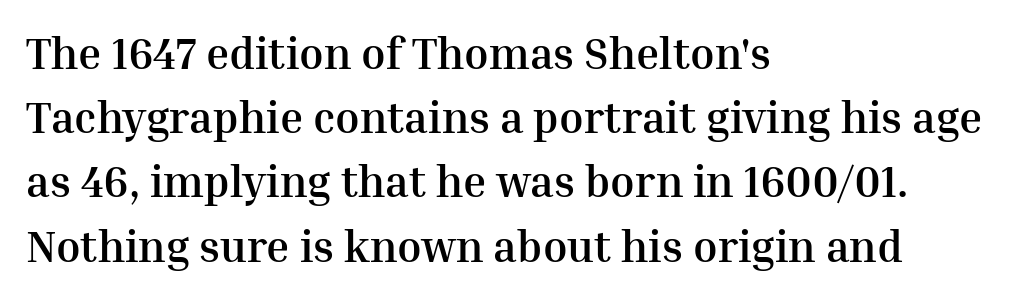
{"serif": "yes", "italic": "no", "bold": "yes", "weight": "semibold", "width": "normal", "stroke_contrast": "medium", "x_height": "medium", "monospaced": "no", "underline": "no", "align": "left", "line_spacing": "normal", "line_spacing_ratio": 1.46, "letter_spacing": "normal", "letter_spacing_em": 0.0, "glyph_px": 44}
